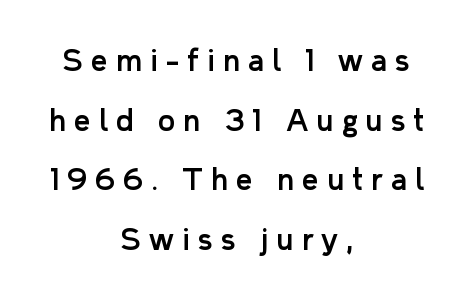
The image shows 29 px sans-serif type, upright; set centered, loose line spacing (2.06x), unusually wide letter spacing (+0.28 em), not underlined; low stroke contrast and a medium x-height.
